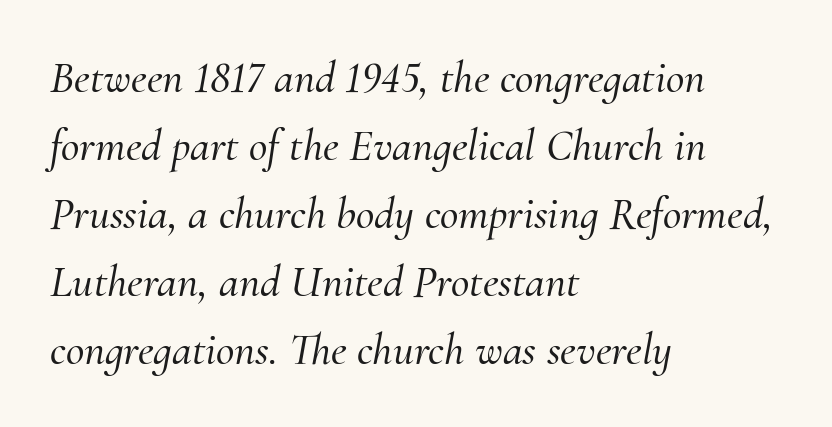
The letters advance in unequal steps, a hallmark of proportional type. The specimen reads as italic at a glance. Regarding serifs, this sample has them. The baseline area is clear.
